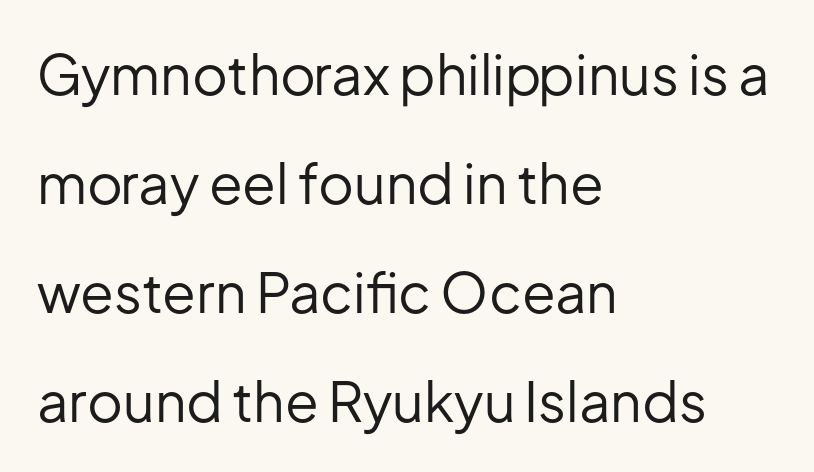
The image shows 55 px regular-weight sans-serif type, upright; set left-aligned, loose line spacing (1.98x), normal letter spacing, not underlined; low stroke contrast and a medium x-height.
